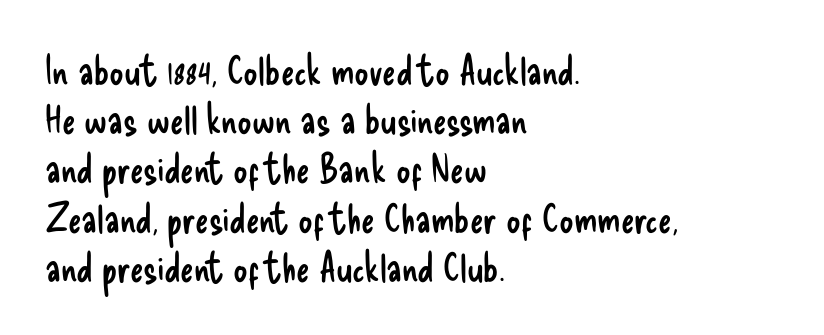
Type without underlining. Designer's note — italics off, roman on. Stroke thickness stays within the range of a standard reading face or lighter. Tracking value appears to be zero — textbook default spacing.
